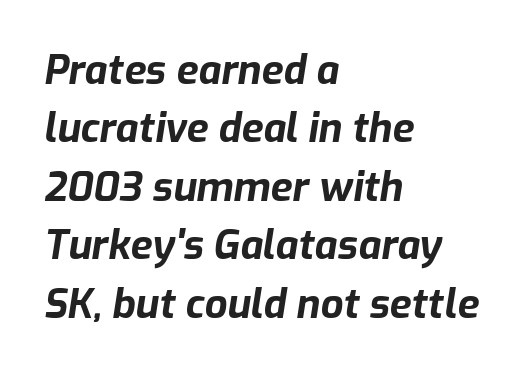
The image shows 40 px bold type, italic (leaning right); set left-aligned, normal line spacing (1.46x), normal letter spacing, not underlined; low stroke contrast and a medium x-height.
